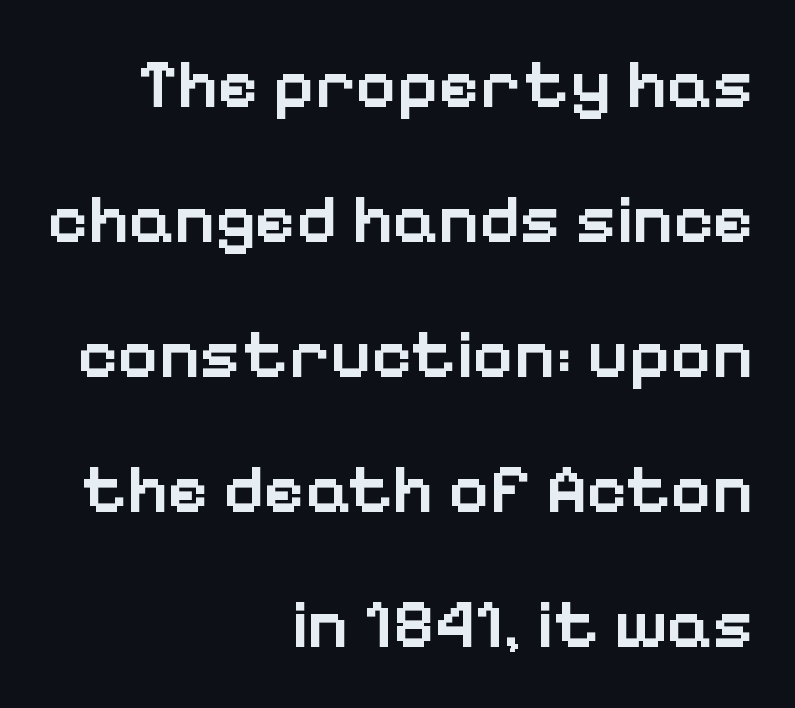
The image shows 70 px semibold sans-serif type, upright; set right-aligned, loose line spacing (1.93x), normal letter spacing, not underlined; low stroke contrast and a medium x-height.
